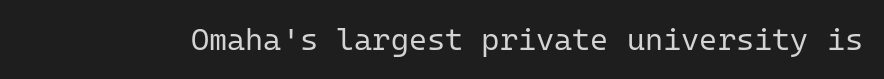
The image shows 31 px regular-weight sans-serif type, upright, monospaced; set normal letter spacing, not underlined; low stroke contrast and a medium x-height.
